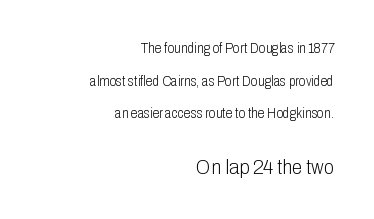
Small over large — that's the arrangement of the two blocks here. The ragged edge is on the left, which tells us the setting is flush right. These glyphs show unthickened strokes, regular width or finer. The horizontal fit of the characters is conventional and even. Bare-footed words on every line.
